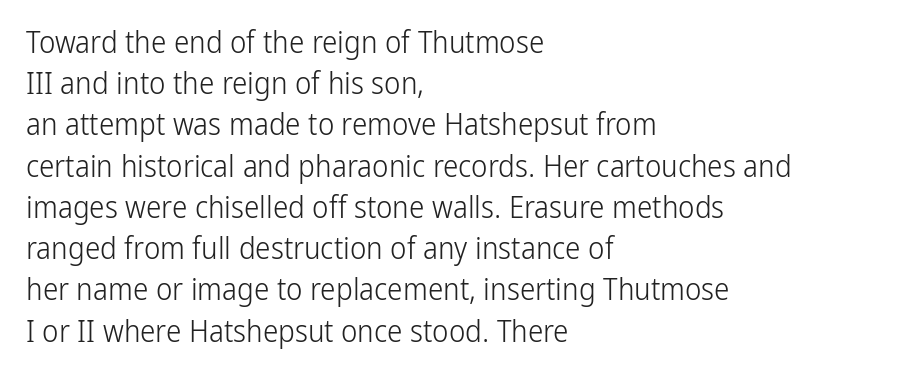
Q: Is the text bold? A: No.
Q: Is the text italic (slanted)? A: No, it is upright.
Q: Is the typeface a serif or a sans-serif typeface? A: Sans-serif.
Q: Is the text underlined? A: No.
Q: How is the paragraph aligned? A: Left-aligned.
Q: Is the spacing between letters normal or unusually wide? A: Normal.
Q: Is the spacing between lines tight, normal or loose? A: Normal.
Q: Width (condensed, normal, or wide)? A: Condensed.
Q: Stroke contrast? A: Low.
Q: x-height? A: Medium.
Q: Monospaced? A: No.
